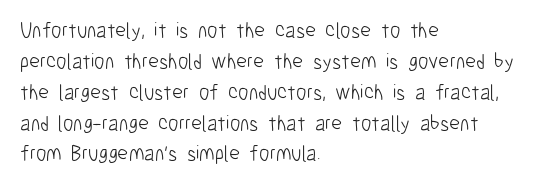
{"italic": "no", "bold": "no", "underline": "no", "align": "left", "line_spacing": "normal", "line_spacing_ratio": 1.47, "letter_spacing": "normal", "letter_spacing_em": 0.0, "glyph_px": 21}
